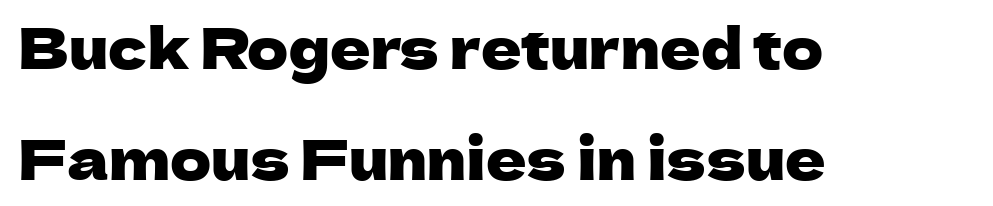
{"serif": "no", "italic": "no", "width": "normal", "stroke_contrast": "low", "x_height": "medium", "monospaced": "no", "underline": "no", "align": "left", "line_spacing": "loose", "line_spacing_ratio": 1.98, "letter_spacing": "normal", "letter_spacing_em": 0.0, "glyph_px": 56}
